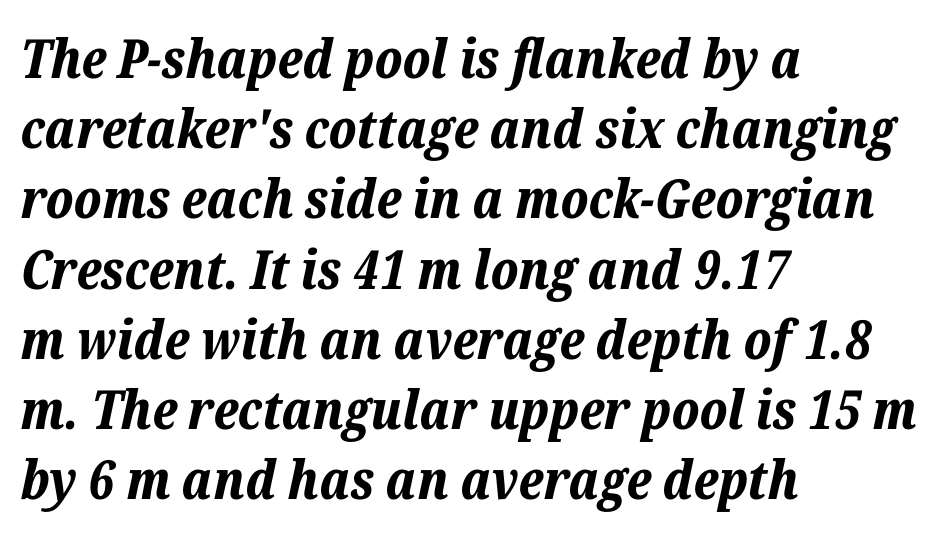
The image shows 54 px bold type, italic (leaning right); set left-aligned, normal line spacing (1.3x), normal letter spacing, not underlined; low stroke contrast and a medium x-height.
